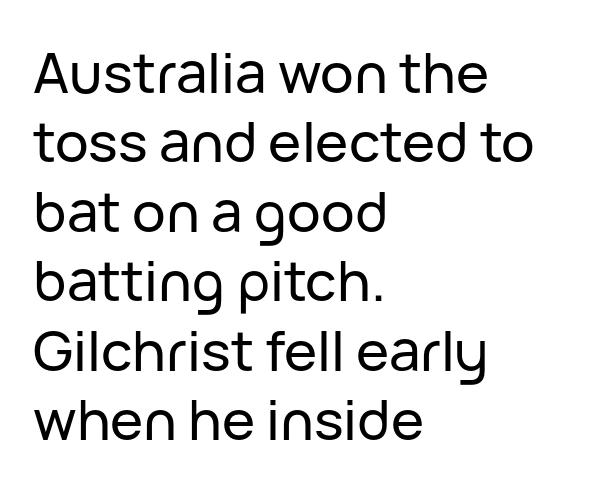
{"serif": "no", "italic": "no", "width": "normal", "stroke_contrast": "low", "x_height": "medium", "monospaced": "no", "underline": "no", "align": "left", "line_spacing_ratio": 1.24, "letter_spacing": "normal", "letter_spacing_em": 0.0, "glyph_px": 56}
